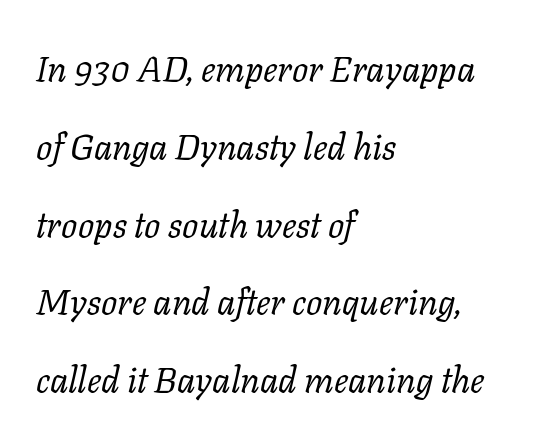
Q: Is the text bold? A: No.
Q: Is the text italic (slanted)? A: Yes, it leans right by about 11 degrees.
Q: Is the typeface a serif or a sans-serif typeface? A: Serif.
Q: Is the text underlined? A: No.
Q: How is the paragraph aligned? A: Left-aligned.
Q: Is the spacing between letters normal or unusually wide? A: Normal.
Q: Is the spacing between lines tight, normal or loose? A: Loose.
Q: Width (condensed, normal, or wide)? A: Normal.
Q: Stroke contrast? A: Low.
Q: x-height? A: Medium.
Q: Monospaced? A: No.
